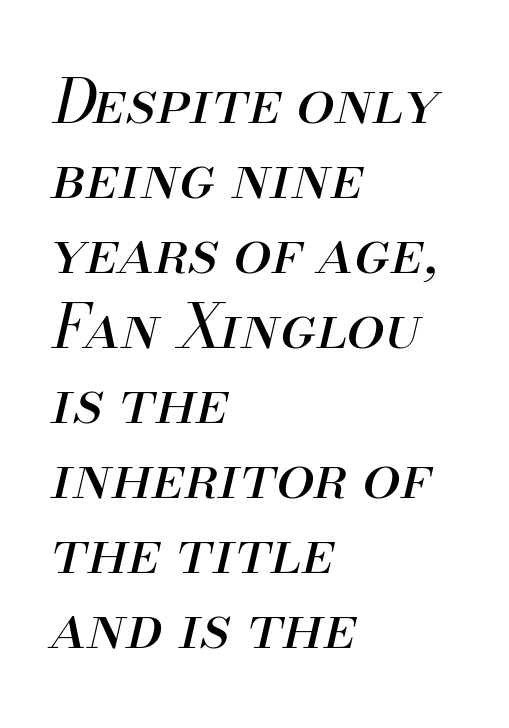
The image shows 61 px regular-weight type, italic (leaning right); set left-aligned, line spacing 1.23x, normal letter spacing, not underlined; medium stroke contrast and a small x-height.
